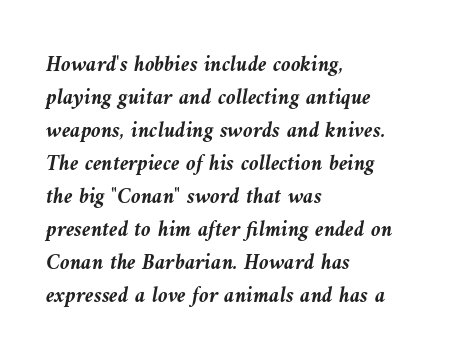
{"italic": "yes", "lean": "left", "slant_degrees": 10, "bold": "yes", "underline": "no", "align": "left", "line_spacing": "normal", "line_spacing_ratio": 1.5, "letter_spacing": "normal", "letter_spacing_em": 0.0, "glyph_px": 22}
